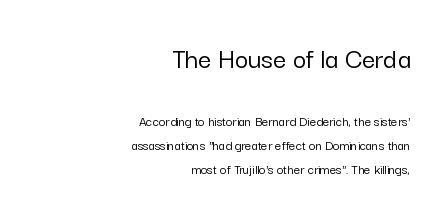
Q: Is the text italic (slanted)? A: No, it is upright.
Q: Is the typeface a serif or a sans-serif typeface? A: Sans-serif.
Q: Is the text underlined? A: No.
Q: How is the paragraph aligned? A: Right-aligned.
Q: Is the spacing between letters normal or unusually wide? A: Normal.
Q: Which block of text is set in a larger size, the first (top) or the second (bottom)? A: The first (top) one.
Q: Width (condensed, normal, or wide)? A: Normal.
Q: Stroke contrast? A: Low.
Q: x-height? A: Medium.
Q: Monospaced? A: No.
